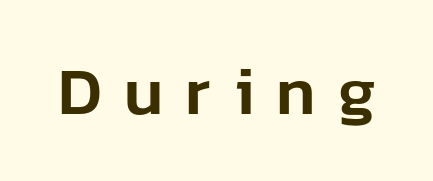
{"serif": "no", "italic": "no", "width": "normal", "stroke_contrast": "low", "x_height": "medium", "monospaced": "no", "underline": "no", "letter_spacing": "wide", "letter_spacing_em": 0.33, "glyph_px": 67}
